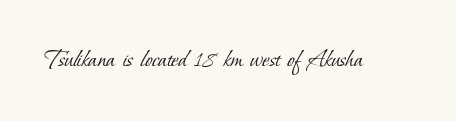
The line texture is even and compact thanks to regular tracking. Glance below the letters and you will spot only blank space. Heft: none added — not bold.
